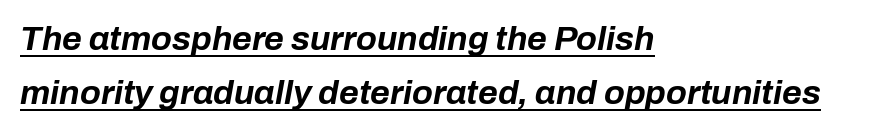
Q: Is the text bold? A: Yes.
Q: Is the text italic (slanted)? A: Yes, it leans right by about 10 degrees.
Q: Is the text underlined? A: Yes.
Q: How is the paragraph aligned? A: Left-aligned.
Q: Is the spacing between letters normal or unusually wide? A: Normal.
Q: Is the spacing between lines tight, normal or loose? A: Normal.
Q: Width (condensed, normal, or wide)? A: Normal.
Q: Stroke contrast? A: Low.
Q: x-height? A: Medium.
Q: Monospaced? A: No.
